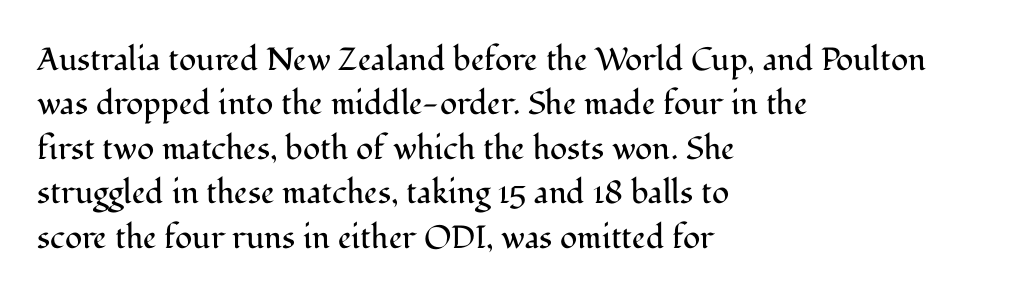
{"serif": "yes", "italic": "no", "bold": "no", "weight": "regular", "width": "normal", "stroke_contrast": "medium", "x_height": "medium", "monospaced": "no", "underline": "no", "align": "left", "line_spacing": "normal", "line_spacing_ratio": 1.39, "letter_spacing": "normal", "letter_spacing_em": 0.0, "glyph_px": 32}
